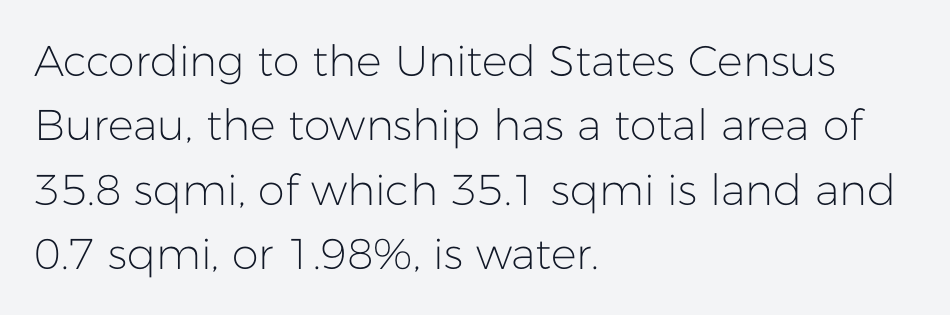
The image shows 43 px light sans-serif type, upright; set left-aligned, normal line spacing (1.5x), normal letter spacing, not underlined; low stroke contrast and a medium x-height.
